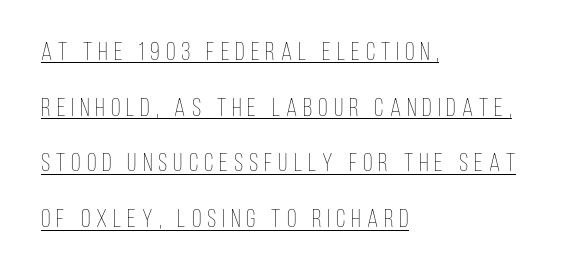
{"italic": "no", "bold": "no", "underline": "yes", "align": "left", "line_spacing": "loose", "line_spacing_ratio": 2.23, "letter_spacing": "wide", "letter_spacing_em": 0.24, "glyph_px": 25}
